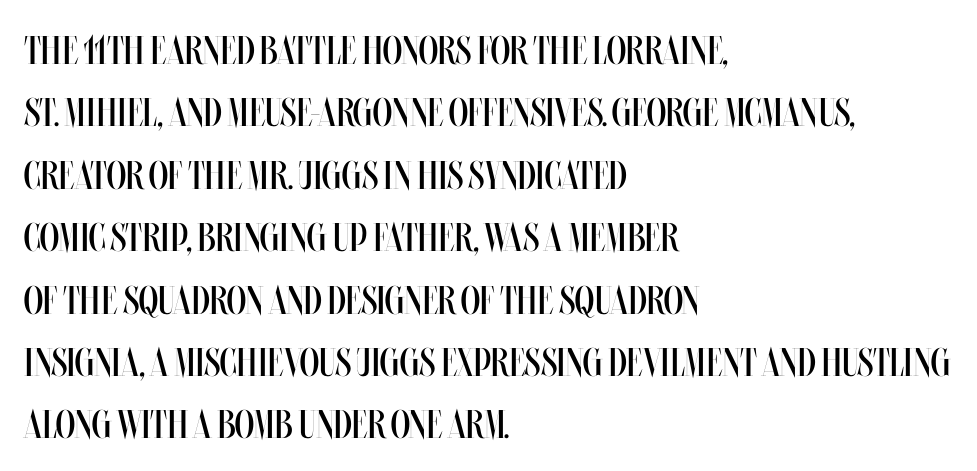
Q: Is the text bold? A: No.
Q: Is the text italic (slanted)? A: No, it is upright.
Q: Is the text underlined? A: No.
Q: How is the paragraph aligned? A: Left-aligned.
Q: Is the spacing between letters normal or unusually wide? A: Normal.
Q: Is the spacing between lines tight, normal or loose? A: Normal.
Q: Width (condensed, normal, or wide)? A: Condensed.
Q: Stroke contrast? A: Medium.
Q: x-height? A: Large.
Q: Monospaced? A: No.
